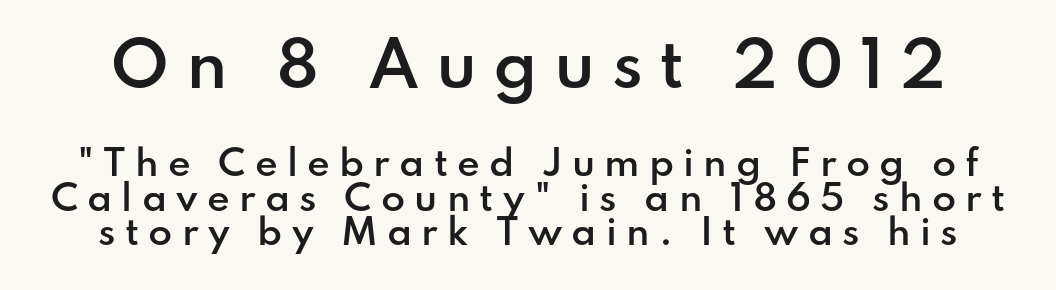
The image shows 62 px semibold sans-serif type, upright; set tight line spacing (0.99x), unusually wide letter spacing (+0.26 em), not underlined; the first (top) block is 1.77x larger; low stroke contrast and a small x-height.
